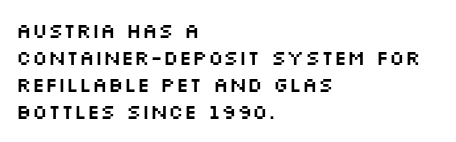
{"italic": "no", "underline": "no", "align": "left", "line_spacing": "normal", "line_spacing_ratio": 1.29, "letter_spacing": "normal", "letter_spacing_em": 0.0, "glyph_px": 21}
